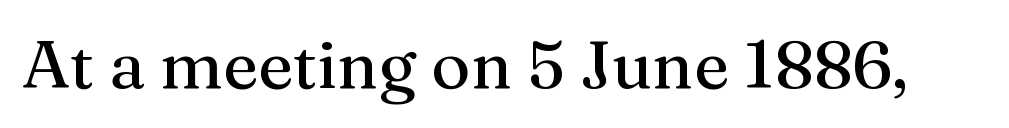
Q: Is the text italic (slanted)? A: No, it is upright.
Q: Is the typeface a serif or a sans-serif typeface? A: Serif.
Q: Is the text underlined? A: No.
Q: Is the spacing between letters normal or unusually wide? A: Normal.
Q: Width (condensed, normal, or wide)? A: Normal.
Q: Stroke contrast? A: Medium.
Q: x-height? A: Medium.
Q: Monospaced? A: No.
